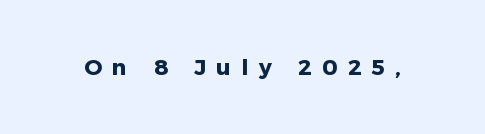
Inter-character spacing is expanded well beyond the font's built-in metrics. Ordinary non-slanted type is in use. Anything drawn beneath the words? Only blank space. Compared with an ordinary text face, these strokes are far heavier — a full bold.
